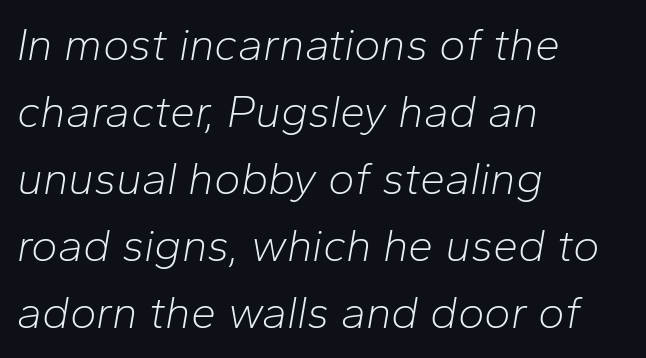
The image shows 45 px light type, italic (leaning right); set left-aligned, normal line spacing (1.49x), normal letter spacing, not underlined; low stroke contrast and a medium x-height.
